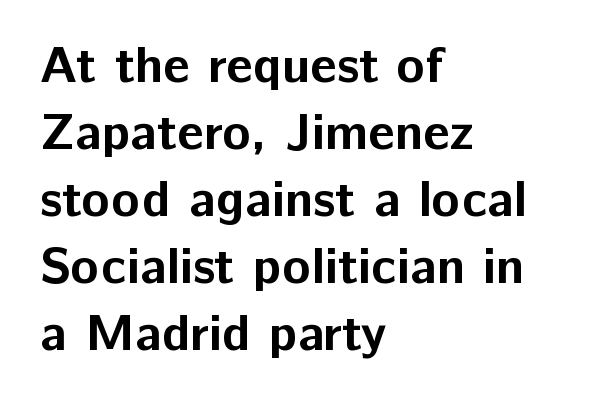
{"serif": "no", "italic": "no", "bold": "yes", "weight": "bold", "width": "normal", "stroke_contrast": "low", "x_height": "medium", "monospaced": "no", "underline": "no", "align": "left", "line_spacing": "normal", "line_spacing_ratio": 1.29, "letter_spacing": "normal", "letter_spacing_em": 0.0, "glyph_px": 52}
